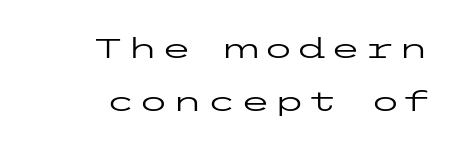
{"serif": "no", "italic": "no", "bold": "no", "weight": "regular", "width": "wide", "stroke_contrast": "low", "x_height": "medium", "underline": "no", "align": "right", "line_spacing_ratio": 1.88, "glyph_px": 28}
